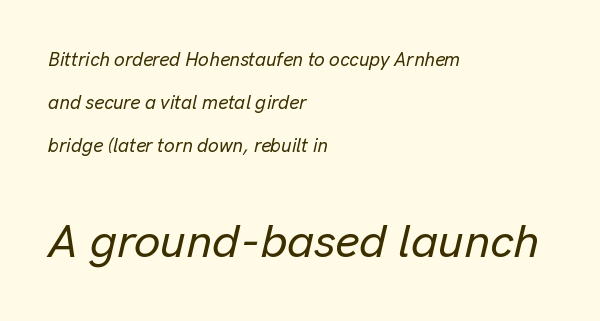
Q: Is the text italic (slanted)? A: Yes, it leans right by about 13 degrees.
Q: Is the text underlined? A: No.
Q: How is the paragraph aligned? A: Left-aligned.
Q: Is the spacing between letters normal or unusually wide? A: Normal.
Q: Is the spacing between lines tight, normal or loose? A: Loose.
Q: Which block of text is set in a larger size, the first (top) or the second (bottom)? A: The second (bottom) one.
Q: Width (condensed, normal, or wide)? A: Normal.
Q: Stroke contrast? A: Low.
Q: x-height? A: Medium.
Q: Monospaced? A: No.
